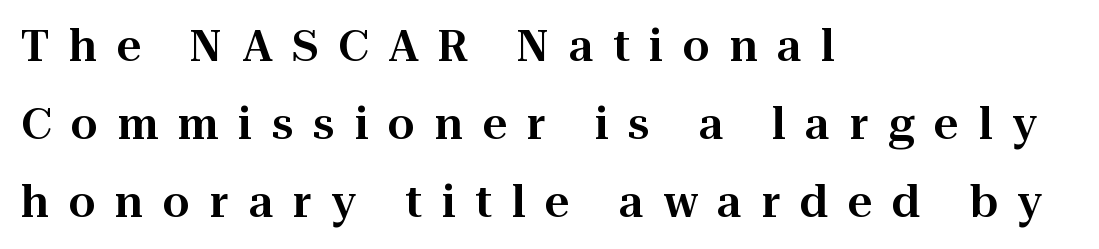
If you drew a line through each stem, it would be perfectly vertical. The passage shown is typeset with a serif family. Short and long lines alike share a common starting point at left. The rendering inserts visible extra space after every character. This rendering features lettering with no underline.
